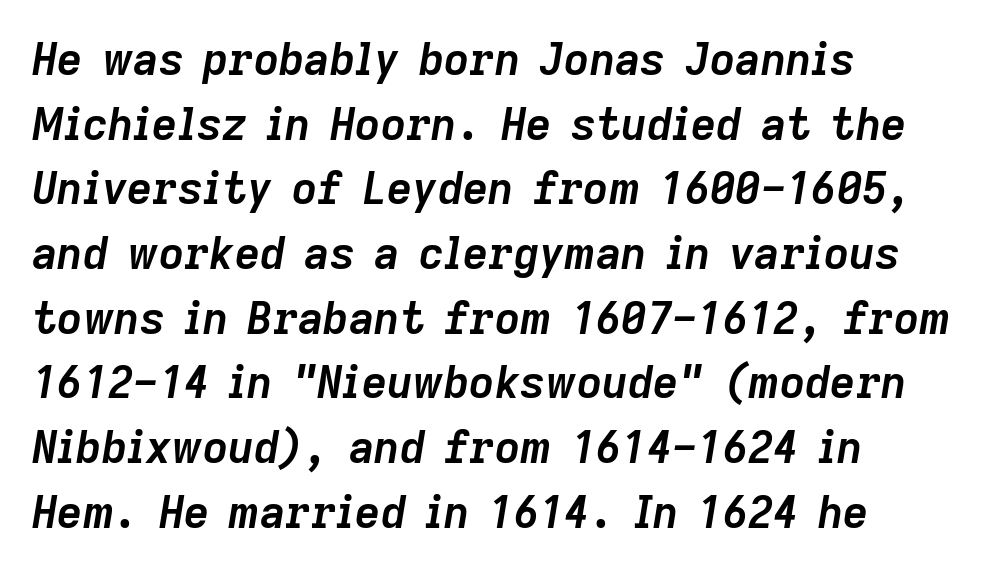
Would a proofreader flag this as italicized? Yes. Type without underlining. Every row of glyphs begins at an identical x-position on the left. I'd describe the lettering as bold — thick and assertive.
